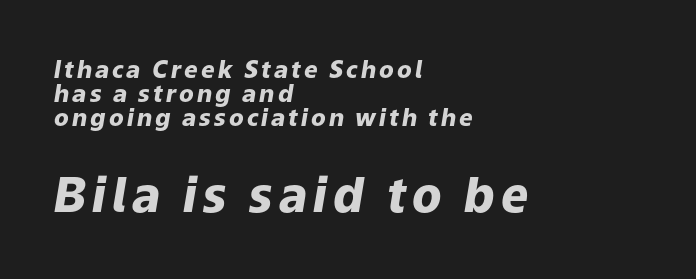
{"italic": "yes", "lean": "right", "slant_degrees": 9, "bold": "yes", "weight": "heavy", "width": "normal", "stroke_contrast": "low", "x_height": "medium", "monospaced": "no", "underline": "no", "align": "left", "line_spacing": "tight", "line_spacing_ratio": 1.01, "larger_block": "second", "size_ratio": 2.0, "glyph_px": 48}
